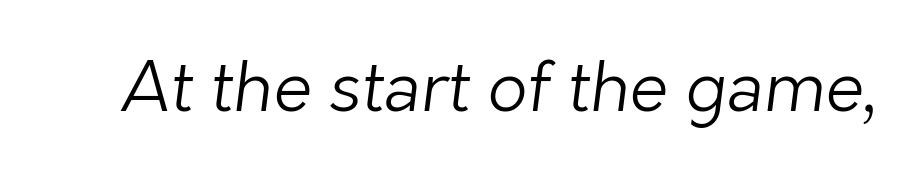
Q: Is the text bold? A: No.
Q: Is the typeface a serif or a sans-serif typeface? A: Sans-serif.
Q: Is the text underlined? A: No.
Q: Is the spacing between letters normal or unusually wide? A: Normal.
Q: Width (condensed, normal, or wide)? A: Normal.
Q: Stroke contrast? A: Low.
Q: x-height? A: Medium.
Q: Monospaced? A: No.
